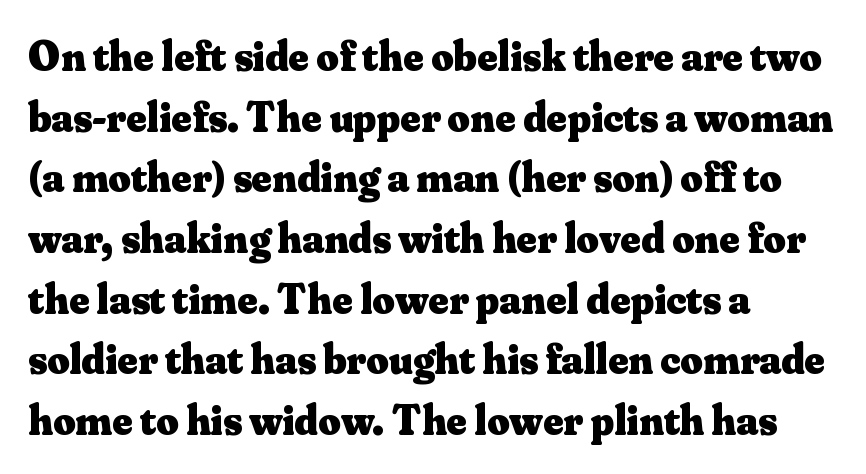
Q: Is the text bold? A: Yes.
Q: Is the text italic (slanted)? A: No, it is upright.
Q: Is the typeface a serif or a sans-serif typeface? A: Serif.
Q: Is the text underlined? A: No.
Q: How is the paragraph aligned? A: Left-aligned.
Q: Is the spacing between letters normal or unusually wide? A: Normal.
Q: Is the spacing between lines tight, normal or loose? A: Normal.
Q: Width (condensed, normal, or wide)? A: Normal.
Q: Stroke contrast? A: Medium.
Q: x-height? A: Small.
Q: Monospaced? A: No.
